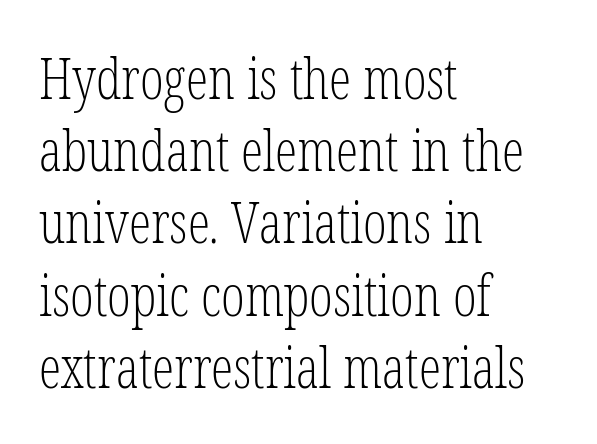
The image shows 56 px light, condensed serif type, upright; set left-aligned, normal line spacing (1.29x), normal letter spacing, not underlined; low stroke contrast and a medium x-height.
